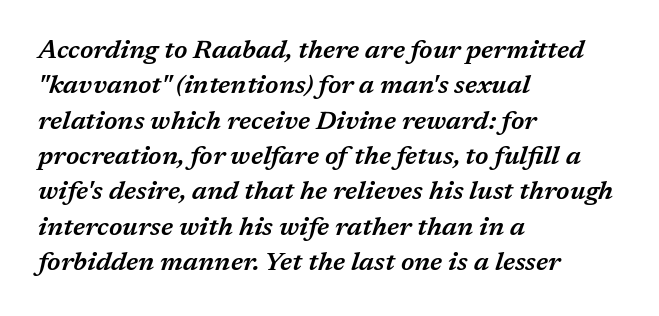
Leading: standard. Underlining? Definitely not there. The horizontal fit of the characters is conventional and even. The face used here is a semibold: visibly heavier than regular, lighter than bold. Caption: multi-line text, flush left, ragged right. A typesetter would mark this as italic.
